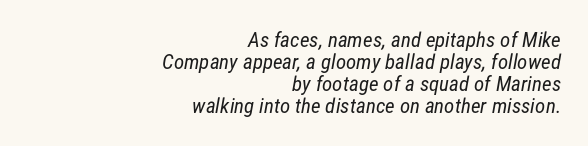
Q: Is the text bold? A: No.
Q: Is the text underlined? A: No.
Q: How is the paragraph aligned? A: Right-aligned.
Q: Is the spacing between letters normal or unusually wide? A: Normal.
Q: Is the spacing between lines tight, normal or loose? A: Tight.
